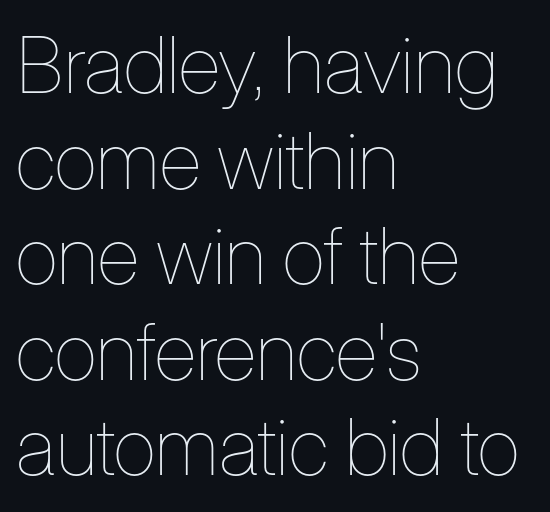
The image shows 79 px thin, condensed type, upright; set left-aligned, line spacing 1.21x, normal letter spacing, not underlined; low stroke contrast and a medium x-height.
